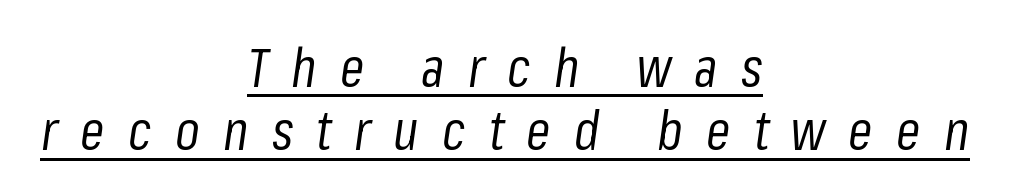
Teacher's note: observe the equal gaps on both sides — that is centered alignment. This sample uses an oblique cut, with every glyph tilted off the vertical. You could not count columns in this text — the font is proportionally spaced. The rendering uses a small line-height, squeezing the rows. Glance below the letters and you will spot a drawn line. Stems here are at most as thick as an everyday book face.
